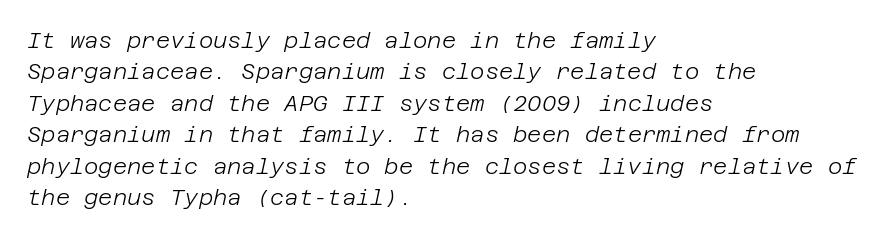
{"italic": "yes", "lean": "right", "slant_degrees": 12, "bold": "no", "underline": "no", "align": "left", "line_spacing": "normal", "line_spacing_ratio": 1.43, "letter_spacing": "normal", "letter_spacing_em": 0.0, "glyph_px": 22}
